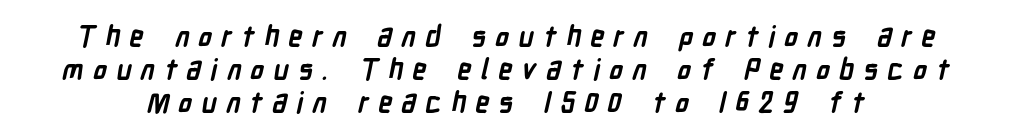
{"serif": "no", "bold": "yes", "weight": "semibold", "width": "condensed", "stroke_contrast": "low", "x_height": "medium", "monospaced": "no", "underline": "no", "line_spacing_ratio": 1.17, "letter_spacing": "wide", "letter_spacing_em": 0.33, "glyph_px": 28}
